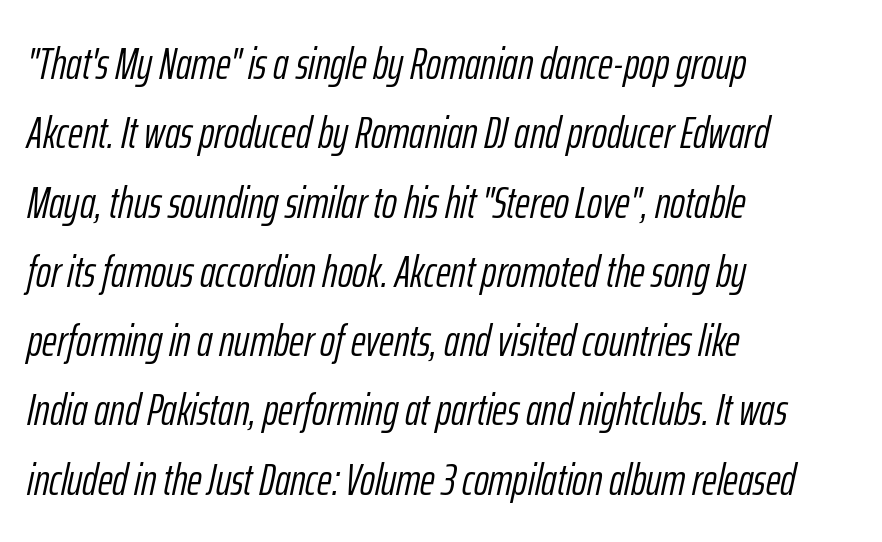
The image shows 45 px light, condensed type, italic (leaning right); set left-aligned, normal line spacing (1.54x), normal letter spacing, not underlined; low stroke contrast and a medium x-height.
